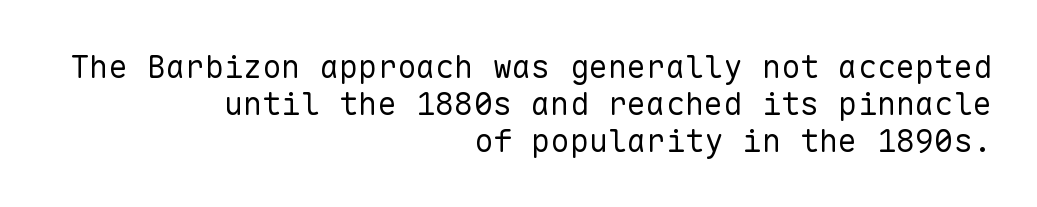
It's the straight-up-and-down kind of type. The rendering uses a small line-height, squeezing the rows. The passage is arranged like a letterhead date or caption credit — flush right. No heavy texture on the line: the type isn't bold.
